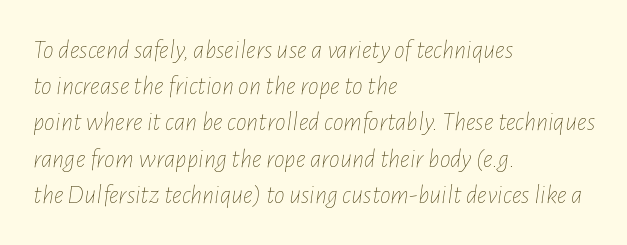
The image shows 27 px text type, italic (leaning right); set left-aligned, normal line spacing (1.34x), normal letter spacing, not underlined.
